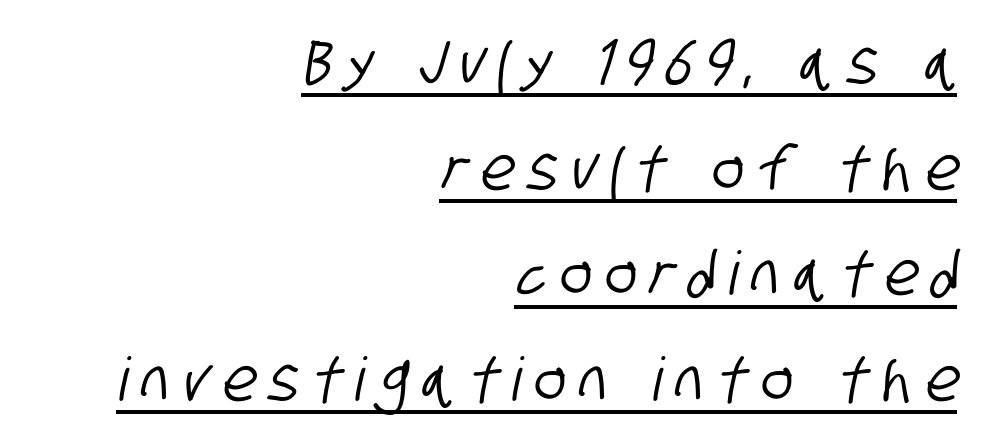
Q: Is the typeface a serif or a sans-serif typeface? A: Sans-serif.
Q: Is the text underlined? A: Yes.
Q: How is the paragraph aligned? A: Right-aligned.
Q: Is the spacing between letters normal or unusually wide? A: Unusually wide.
Q: Width (condensed, normal, or wide)? A: Condensed.
Q: Stroke contrast? A: Low.
Q: x-height? A: Large.
Q: Monospaced? A: No.
